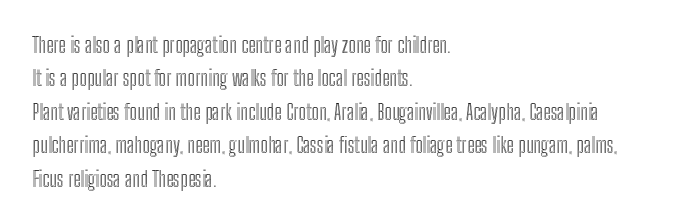
Q: Is the text italic (slanted)? A: No, it is upright.
Q: Is the text underlined? A: No.
Q: How is the paragraph aligned? A: Left-aligned.
Q: Is the spacing between letters normal or unusually wide? A: Normal.
Q: Is the spacing between lines tight, normal or loose? A: Normal.
